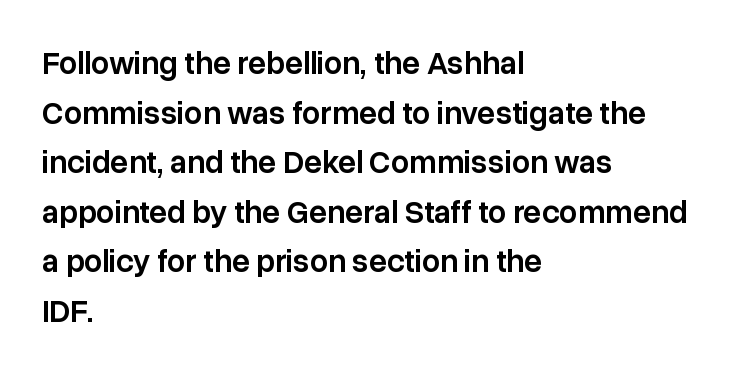
The image shows 32 px semibold sans-serif type, upright; set left-aligned, normal line spacing (1.55x), normal letter spacing, not underlined; low stroke contrast and a medium x-height.
